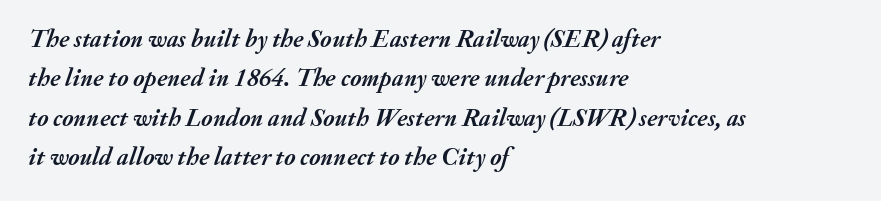
The image shows 25 px bold type, italic (leaning right); set left-aligned, normal line spacing (1.58x), normal letter spacing, not underlined.
